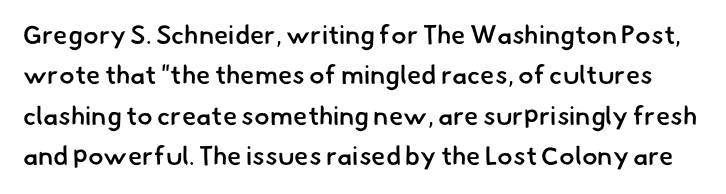
Glyph-to-glyph distance matches everyday printed text. In terms of weight, the rendering is demibold, just under bold. Descender tails drop into unmarked territory. Leading matches the norm, producing a regular column.
